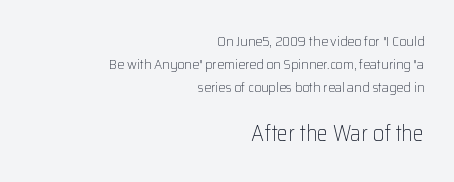
Q: Is the text bold? A: No.
Q: Is the text italic (slanted)? A: No, it is upright.
Q: Is the text underlined? A: No.
Q: How is the paragraph aligned? A: Right-aligned.
Q: Is the spacing between letters normal or unusually wide? A: Normal.
Q: Is the spacing between lines tight, normal or loose? A: Normal.
Q: Which block of text is set in a larger size, the first (top) or the second (bottom)? A: The second (bottom) one.
